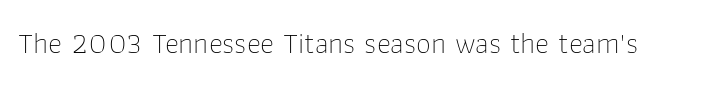
The image shows 30 px thin sans-serif type, upright; set normal letter spacing, not underlined; low stroke contrast and a medium x-height.
